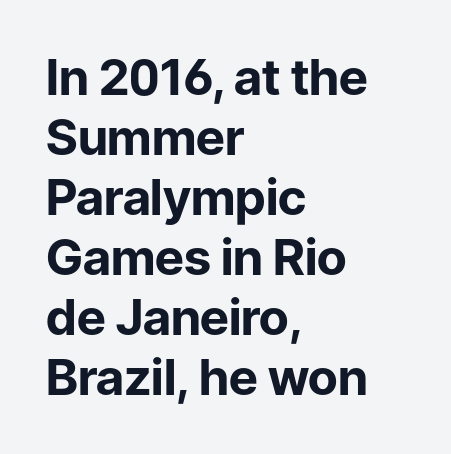
Quick note: underline off. Check where the strokes stop: nothing finishes them off — pure sans. Spacing verdict: proportional, widths tailored to each character. What stands out about the letter spacing? Nothing — it is the standard amount. Strokes here are thick enough to call this a true bold.
